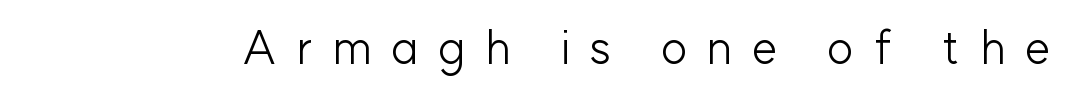
Here the designer chose a conventional face with non-uniform glyph widths. This rendering widens character spacing well past its baseline value. The strokes carry an ordinary text weight at most. Underline: absent. Posture: vertical.
